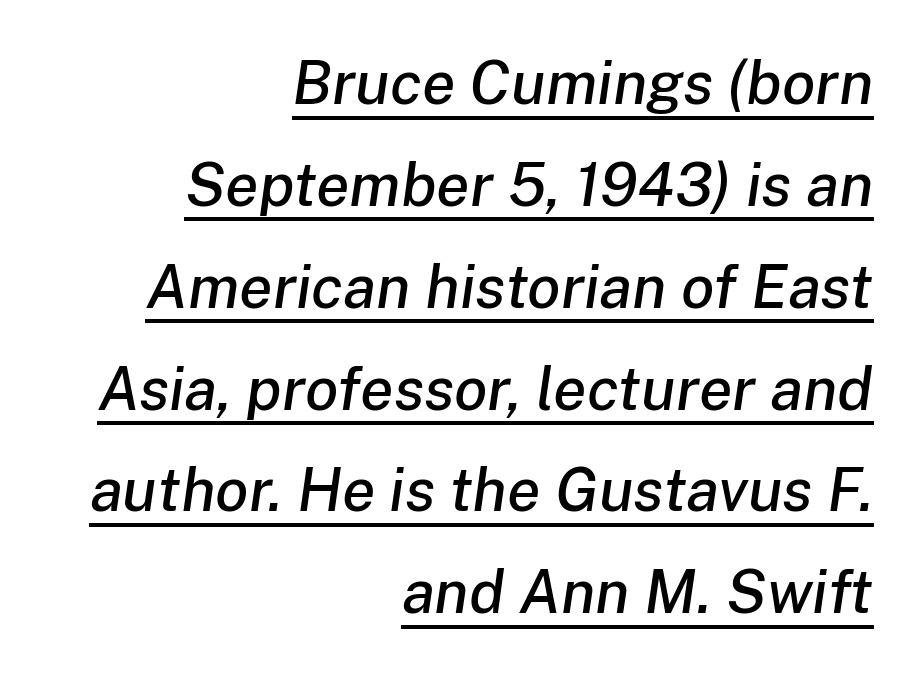
{"italic": "yes", "lean": "right", "slant_degrees": 8, "width": "normal", "stroke_contrast": "low", "x_height": "medium", "monospaced": "no", "underline": "yes", "align": "right", "line_spacing": "normal", "line_spacing_ratio": 1.67, "letter_spacing": "normal", "letter_spacing_em": 0.0, "glyph_px": 61}
